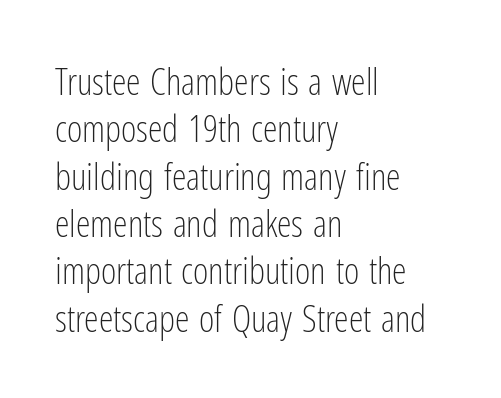
{"serif": "no", "italic": "no", "bold": "no", "weight": "light", "width": "condensed", "stroke_contrast": "low", "x_height": "medium", "monospaced": "no", "underline": "no", "align": "left", "line_spacing": "normal", "line_spacing_ratio": 1.28, "letter_spacing": "normal", "letter_spacing_em": 0.0, "glyph_px": 37}
